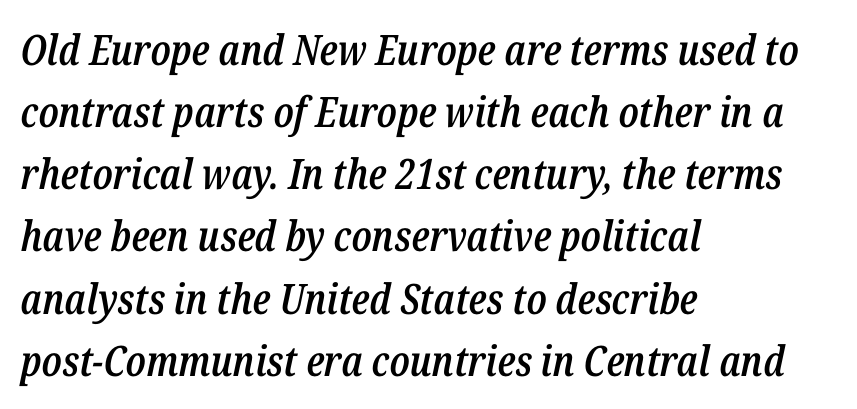
Q: Is the text bold? A: Semi-bold.
Q: Is the text italic (slanted)? A: Yes, it leans right by about 12 degrees.
Q: Is the text underlined? A: No.
Q: How is the paragraph aligned? A: Left-aligned.
Q: Is the spacing between letters normal or unusually wide? A: Normal.
Q: Is the spacing between lines tight, normal or loose? A: Normal.
Q: Width (condensed, normal, or wide)? A: Condensed.
Q: Stroke contrast? A: Low.
Q: x-height? A: Medium.
Q: Monospaced? A: No.
